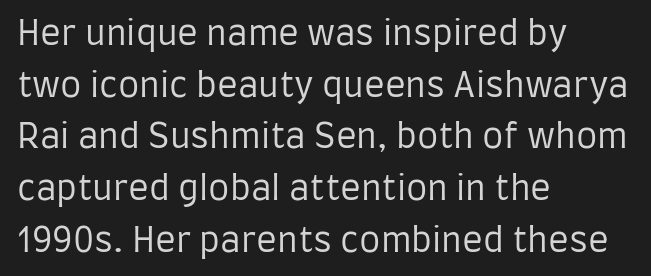
The image shows 34 px regular-weight, condensed sans-serif type, upright; set left-aligned, normal line spacing (1.52x), normal letter spacing, not underlined; low stroke contrast and a large x-height.
